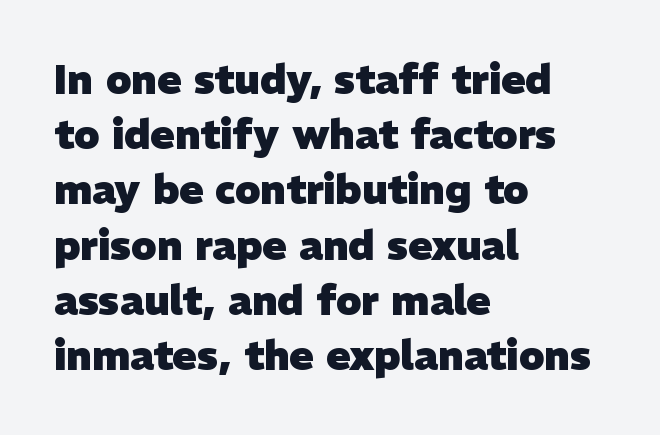
{"serif": "no", "bold": "yes", "weight": "heavy", "width": "normal", "stroke_contrast": "low", "x_height": "medium", "monospaced": "no", "underline": "no", "align": "left", "line_spacing": "normal", "line_spacing_ratio": 1.38, "letter_spacing": "normal", "letter_spacing_em": 0.0, "glyph_px": 40}
